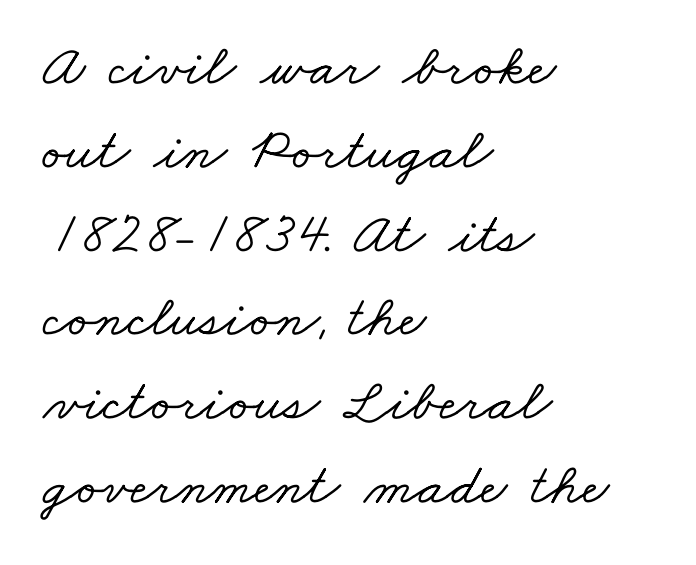
A typesetter would call this proportional, since set widths differ per character. The line texture is even and compact thanks to regular tracking. Look at the bottom of the vertical strokes: they flare into serifs here. This sample is left-justified, so line endings fall wherever the words run out.
